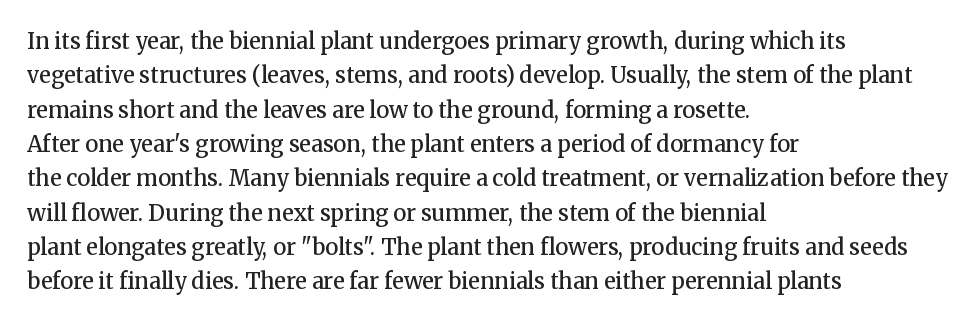
{"italic": "no", "bold": "semi", "underline": "no", "align": "left", "line_spacing": "normal", "line_spacing_ratio": 1.56, "letter_spacing": "normal", "letter_spacing_em": 0.0, "glyph_px": 22}
